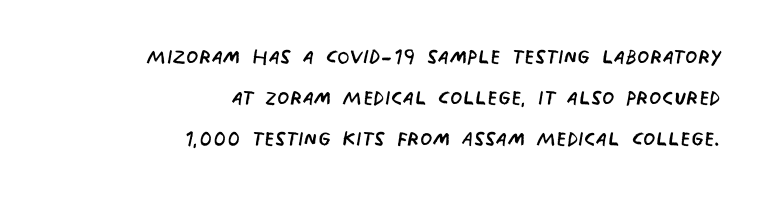
The image shows 28 px regular-weight, condensed sans-serif type; set right-aligned, normal line spacing (1.47x), normal letter spacing, not underlined; low stroke contrast and a large x-height.
